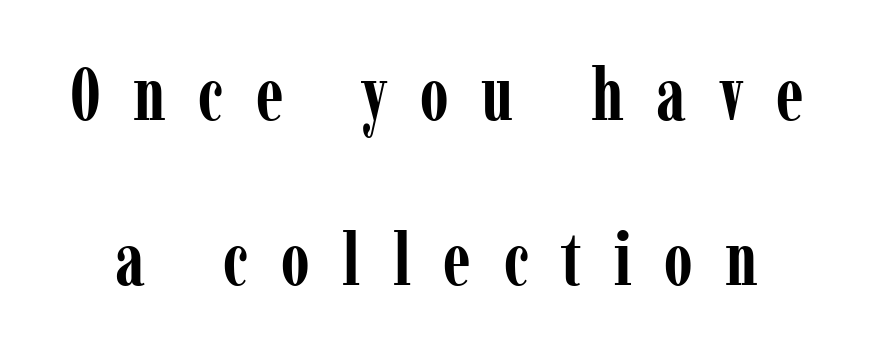
Q: Is the text bold? A: Yes.
Q: Is the text italic (slanted)? A: No, it is upright.
Q: Is the typeface a serif or a sans-serif typeface? A: Serif.
Q: Is the text underlined? A: No.
Q: Is the spacing between letters normal or unusually wide? A: Unusually wide.
Q: Is the spacing between lines tight, normal or loose? A: Loose.
Q: Width (condensed, normal, or wide)? A: Condensed.
Q: Stroke contrast? A: Low.
Q: x-height? A: Medium.
Q: Monospaced? A: No.
